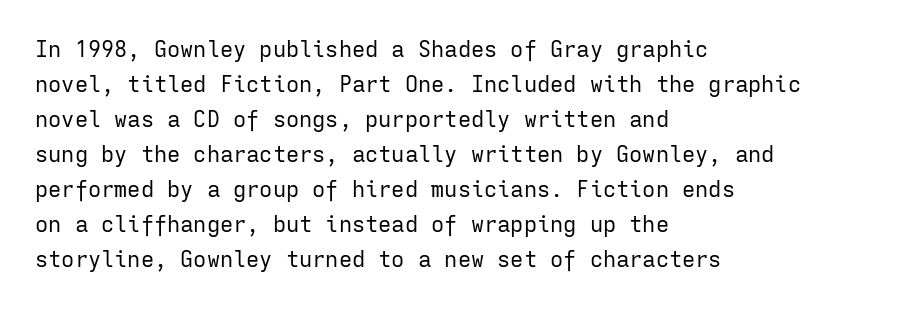
Every stem runs plumb, perpendicular to the baseline. Ink coverage per letter is moderate at most. Does extra space separate the letters? No, they use regular spacing. Line starts are locked; line ends wander. If you measured baseline to baseline, you'd find a middling distance.
